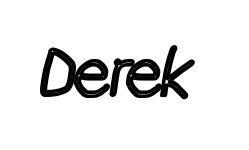
{"serif": "no", "bold": "no", "weight": "regular", "width": "condensed", "x_height": "medium", "monospaced": "no", "underline": "no", "letter_spacing": "normal", "letter_spacing_em": 0.0, "glyph_px": 71}
